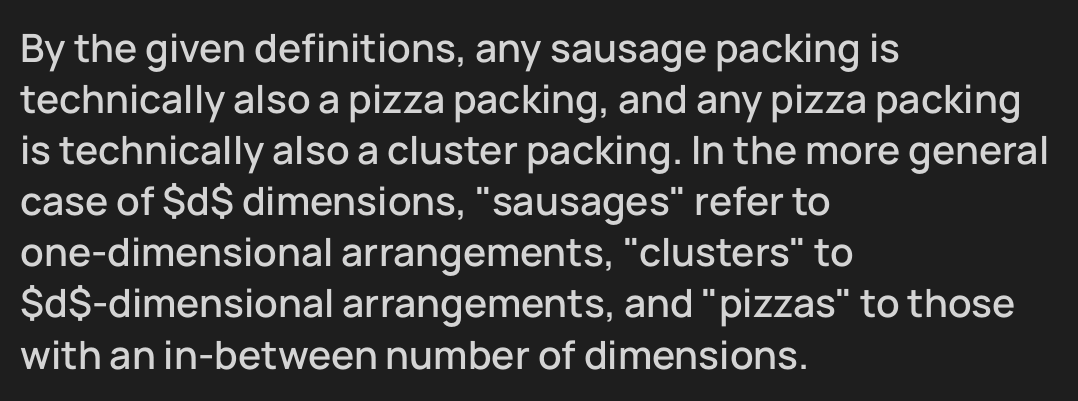
{"serif": "no", "italic": "no", "width": "normal", "stroke_contrast": "low", "x_height": "medium", "monospaced": "no", "underline": "no", "align": "left", "line_spacing": "normal", "line_spacing_ratio": 1.31, "letter_spacing": "normal", "letter_spacing_em": 0.0, "glyph_px": 39}
